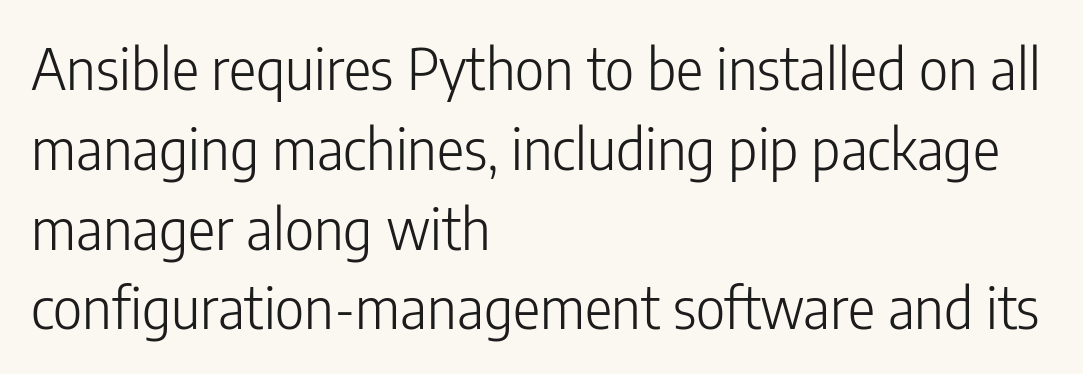
The image shows 57 px light, condensed sans-serif type, upright; set left-aligned, normal line spacing (1.4x), normal letter spacing, not underlined; low stroke contrast and a medium x-height.
